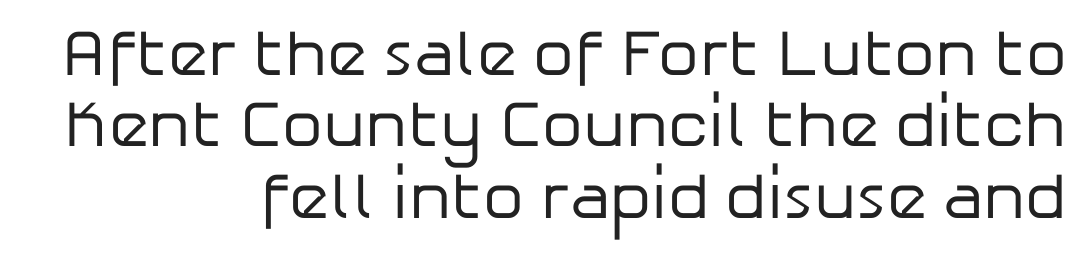
The image shows 65 px regular-weight sans-serif type, upright; set right-aligned, tight line spacing (1.1x), normal letter spacing, not underlined; low stroke contrast and a medium x-height.
